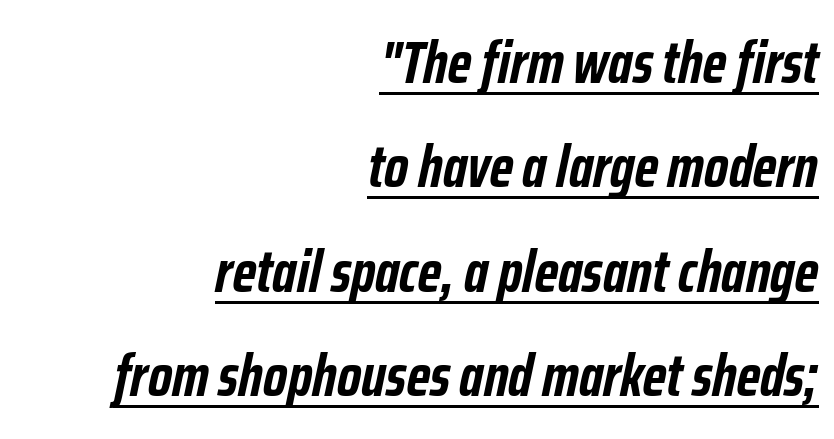
Does the weight exceed regular? Yes, all the way to bold. Posture: slanted. Do the characters align in a grid? No, the font is proportional. Where is the straight margin? On the right. The rendering keeps characters at their native spacing.
